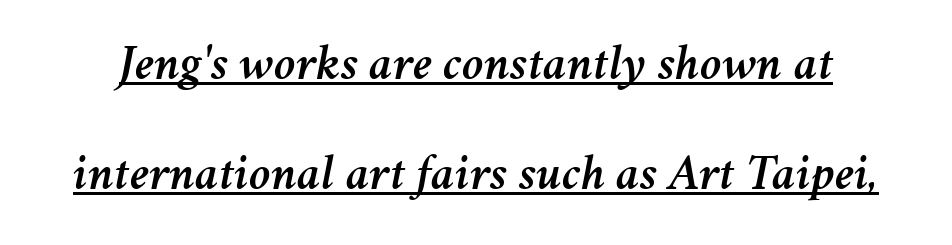
Q: Is the text italic (slanted)? A: Yes, it leans right by about 11 degrees.
Q: Is the text underlined? A: Yes.
Q: Is the spacing between letters normal or unusually wide? A: Normal.
Q: Is the spacing between lines tight, normal or loose? A: Loose.
Q: Width (condensed, normal, or wide)? A: Normal.
Q: Stroke contrast? A: Medium.
Q: x-height? A: Medium.
Q: Monospaced? A: No.
